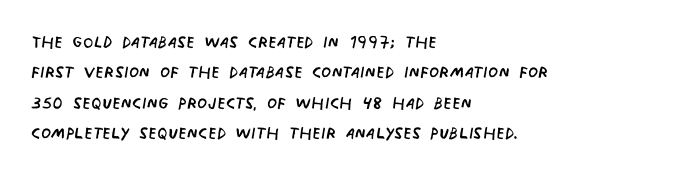
{"bold": "no", "underline": "no", "align": "left", "line_spacing": "normal", "line_spacing_ratio": 1.32, "letter_spacing": "normal", "letter_spacing_em": 0.0, "glyph_px": 23}
